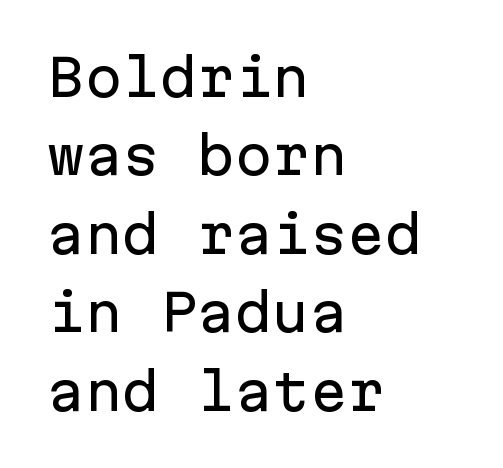
The image shows 50 px sans-serif type, upright, monospaced; set left-aligned, normal line spacing (1.57x), normal letter spacing, not underlined; low stroke contrast and a medium x-height.
